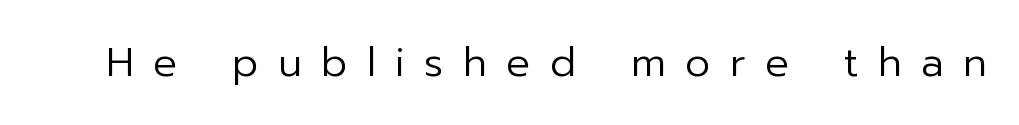
Q: Is the text bold? A: No.
Q: Is the text italic (slanted)? A: No, it is upright.
Q: Is the typeface a serif or a sans-serif typeface? A: Sans-serif.
Q: Is the text underlined? A: No.
Q: Is the spacing between letters normal or unusually wide? A: Unusually wide.
Q: Width (condensed, normal, or wide)? A: Normal.
Q: Stroke contrast? A: Low.
Q: x-height? A: Medium.
Q: Monospaced? A: No.
